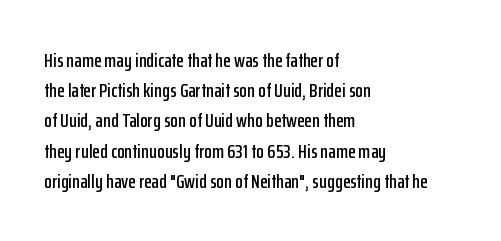
Words float on clear page, feet unadorned. Quick note: not italic, upright. Is there much room between lines? A standard amount, neither cramped nor airy. This sample is left-justified, so line endings fall wherever the words run out. Between one letter and the next there's only the usual sliver of space.
